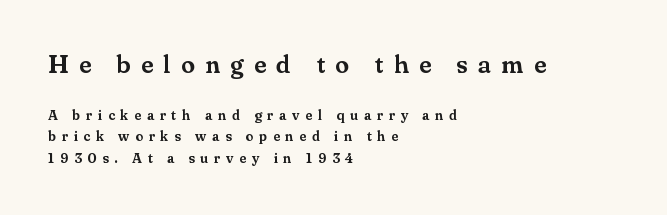
Q: Is the text italic (slanted)? A: No, it is upright.
Q: Is the text underlined? A: No.
Q: How is the paragraph aligned? A: Left-aligned.
Q: Is the spacing between letters normal or unusually wide? A: Unusually wide.
Q: Is the spacing between lines tight, normal or loose? A: Normal.
Q: Which block of text is set in a larger size, the first (top) or the second (bottom)? A: The first (top) one.
